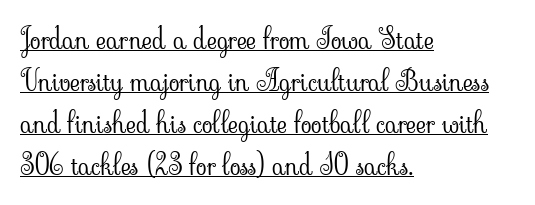
The image shows 28 px light serif type, upright; set left-aligned, normal line spacing (1.5x), normal letter spacing, underlined; low stroke contrast and a small x-height.
